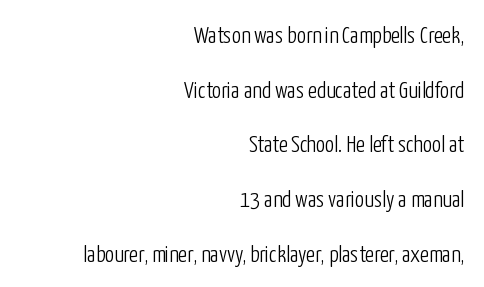
The image shows 23 px text type, upright; set right-aligned, loose line spacing (2.38x), normal letter spacing, not underlined.
